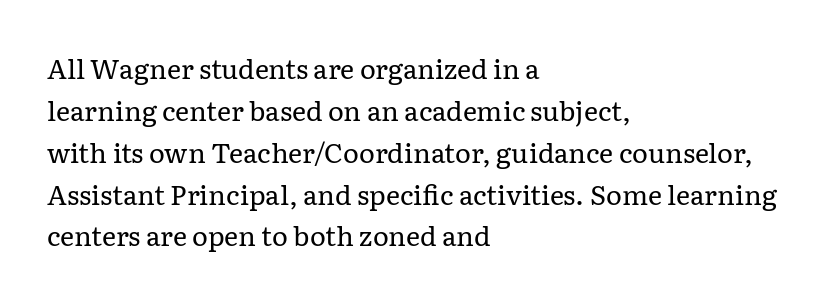
Q: Is the text bold? A: No.
Q: Is the text italic (slanted)? A: No, it is upright.
Q: Is the text underlined? A: No.
Q: How is the paragraph aligned? A: Left-aligned.
Q: Is the spacing between letters normal or unusually wide? A: Normal.
Q: Is the spacing between lines tight, normal or loose? A: Normal.
